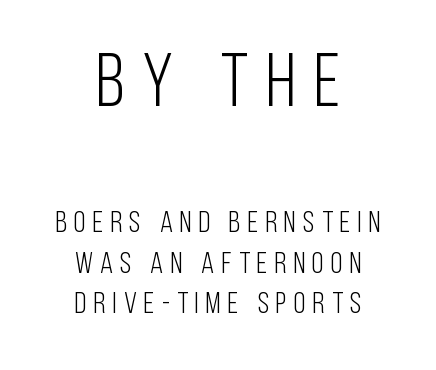
{"serif": "no", "italic": "no", "bold": "no", "weight": "light", "width": "condensed", "stroke_contrast": "low", "x_height": "large", "monospaced": "no", "underline": "no", "align": "center", "line_spacing": "normal", "line_spacing_ratio": 1.34, "letter_spacing": "wide", "letter_spacing_em": 0.24, "larger_block": "first", "size_ratio": 2.5, "glyph_px": 75}
